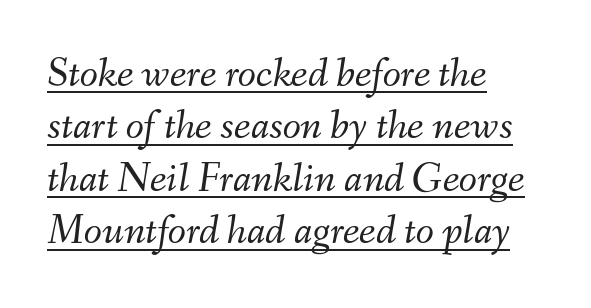
{"italic": "yes", "lean": "right", "slant_degrees": 9, "bold": "no", "weight": "light", "width": "normal", "stroke_contrast": "medium", "x_height": "small", "monospaced": "no", "underline": "yes", "align": "left", "line_spacing": "normal", "line_spacing_ratio": 1.25, "letter_spacing": "normal", "letter_spacing_em": 0.0, "glyph_px": 42}
